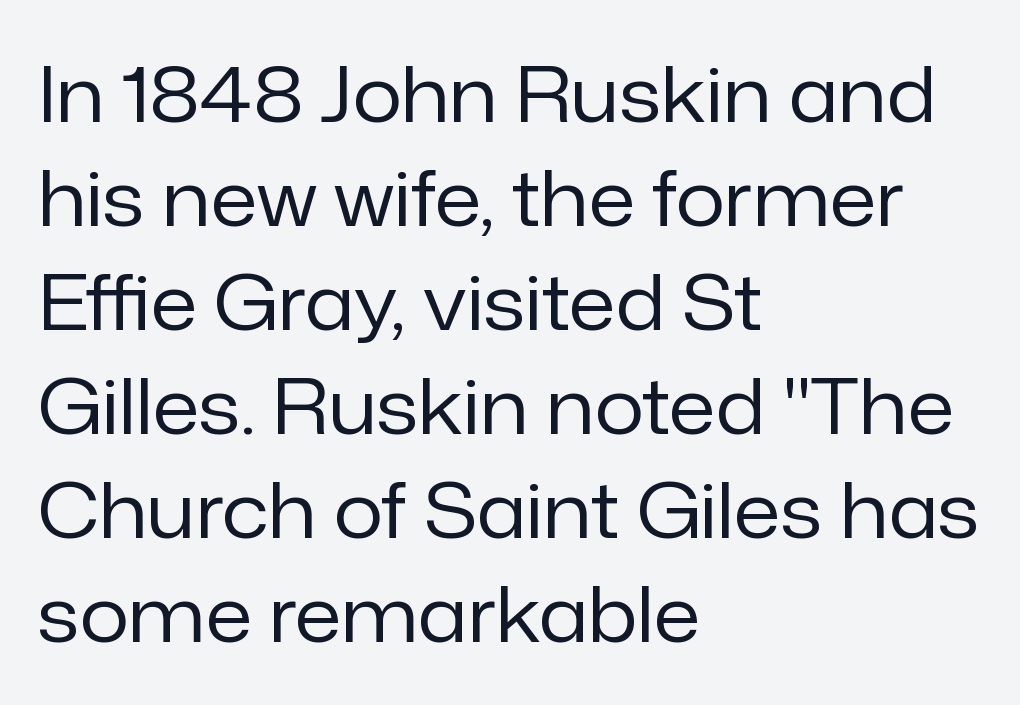
The image shows 77 px regular-weight sans-serif type, upright; set left-aligned, normal line spacing (1.35x), normal letter spacing, not underlined; low stroke contrast and a medium x-height.
